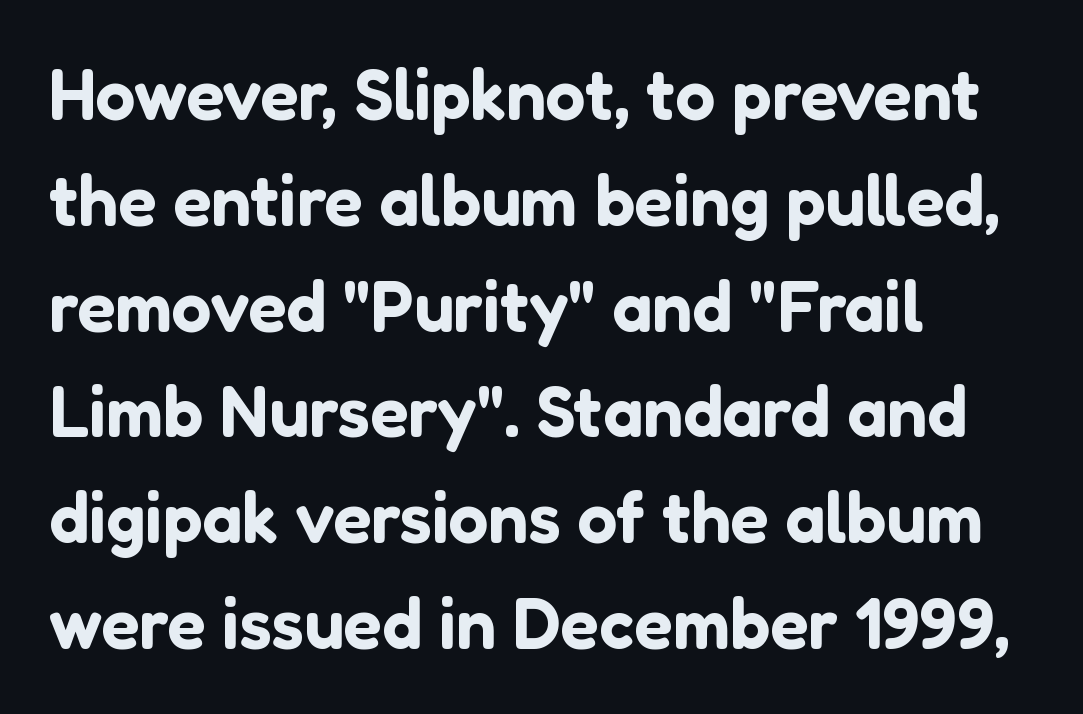
The designer went with a sans here, leaving each stem footless. Looks like regular typesetting: each glyph gets only the width it needs. These lines are set flush left with a ragged right edge. No word sits above an underline.
